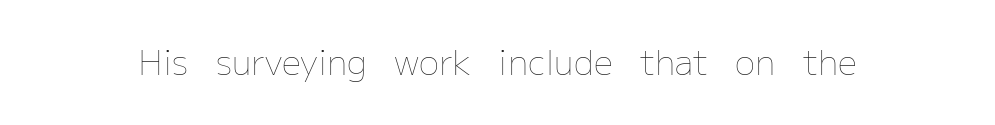
{"italic": "no", "bold": "no", "weight": "thin", "width": "normal", "stroke_contrast": "low", "x_height": "medium", "monospaced": "no", "underline": "no", "letter_spacing": "normal", "letter_spacing_em": 0.0, "glyph_px": 34}
